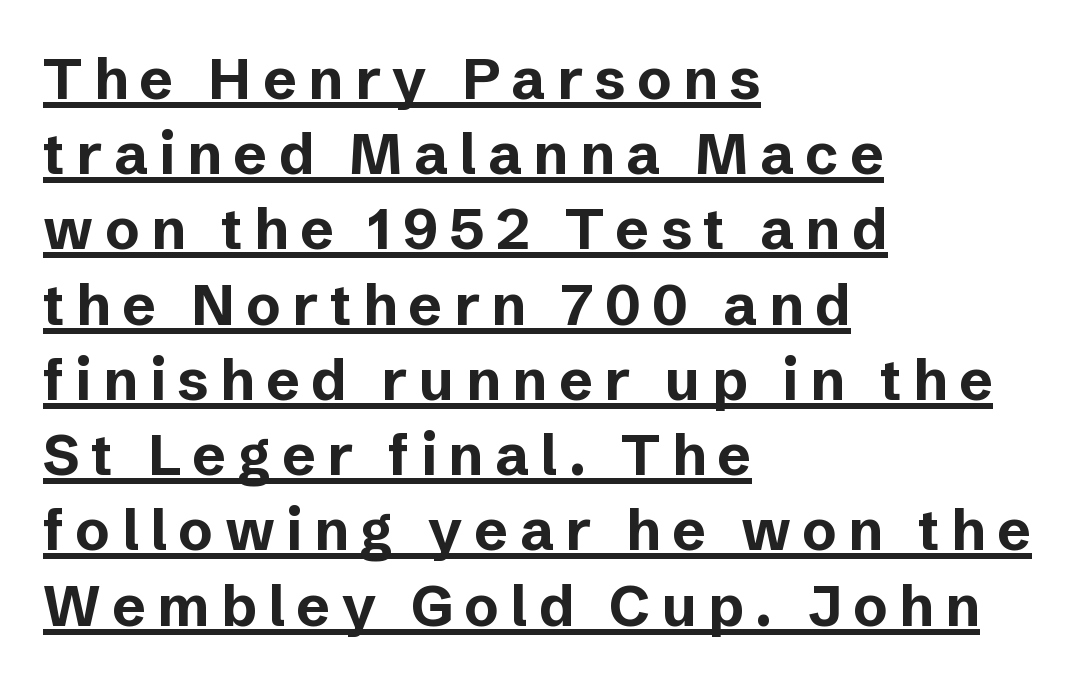
Q: Is the text bold? A: Yes.
Q: Is the text italic (slanted)? A: No, it is upright.
Q: Is the typeface a serif or a sans-serif typeface? A: Sans-serif.
Q: Is the text underlined? A: Yes.
Q: How is the paragraph aligned? A: Left-aligned.
Q: Is the spacing between letters normal or unusually wide? A: Unusually wide.
Q: Is the spacing between lines tight, normal or loose? A: Normal.
Q: Width (condensed, normal, or wide)? A: Normal.
Q: Stroke contrast? A: Low.
Q: x-height? A: Medium.
Q: Monospaced? A: No.
